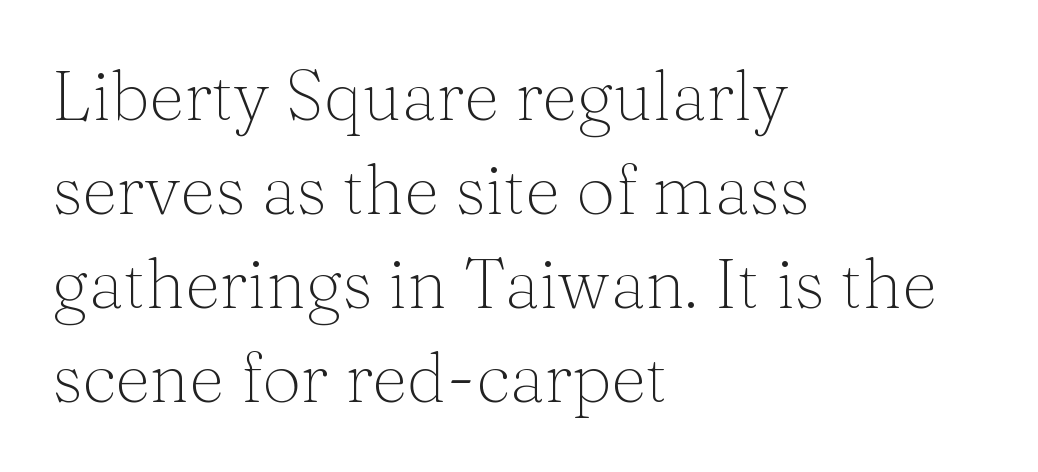
Q: Is the text bold? A: No.
Q: Is the text italic (slanted)? A: No, it is upright.
Q: Is the typeface a serif or a sans-serif typeface? A: Serif.
Q: Is the text underlined? A: No.
Q: How is the paragraph aligned? A: Left-aligned.
Q: Is the spacing between letters normal or unusually wide? A: Normal.
Q: Is the spacing between lines tight, normal or loose? A: Normal.
Q: Width (condensed, normal, or wide)? A: Normal.
Q: Stroke contrast? A: Medium.
Q: x-height? A: Medium.
Q: Monospaced? A: No.
